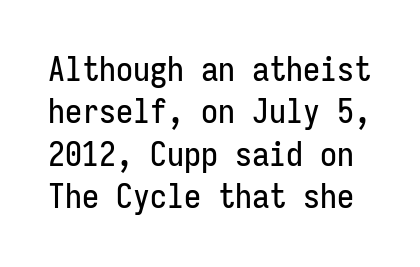
{"serif": "no", "italic": "no", "width": "condensed", "stroke_contrast": "low", "x_height": "medium", "monospaced": "yes", "underline": "no", "line_spacing": "normal", "line_spacing_ratio": 1.25, "letter_spacing": "normal", "letter_spacing_em": 0.0, "glyph_px": 34}
